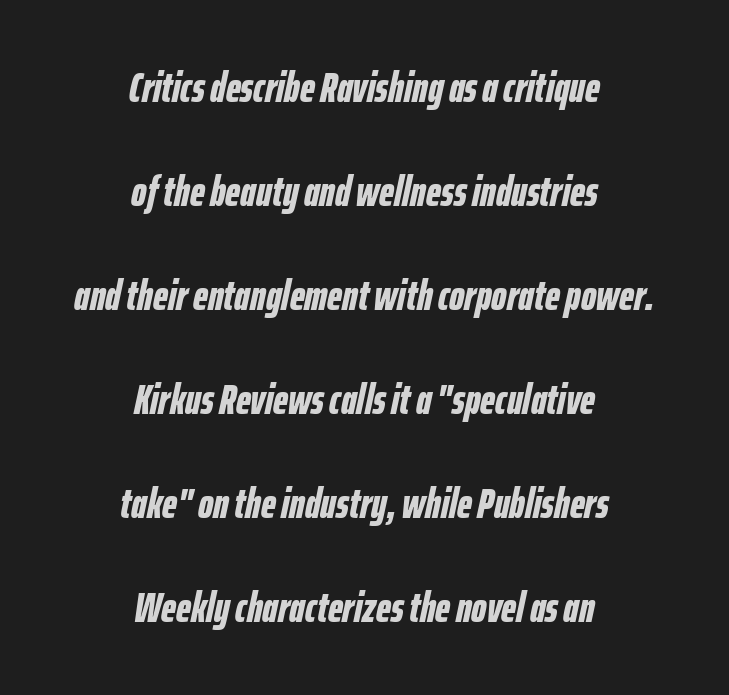
Q: Is the text bold? A: Yes.
Q: Is the text italic (slanted)? A: Yes, it leans right by about 12 degrees.
Q: Is the text underlined? A: No.
Q: How is the paragraph aligned? A: Centered.
Q: Is the spacing between letters normal or unusually wide? A: Normal.
Q: Is the spacing between lines tight, normal or loose? A: Loose.
Q: Width (condensed, normal, or wide)? A: Condensed.
Q: Stroke contrast? A: Low.
Q: x-height? A: Medium.
Q: Monospaced? A: No.
